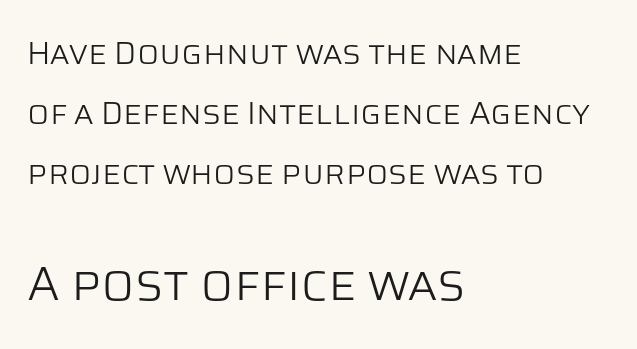
The image shows 48 px light sans-serif type, upright; set left-aligned, line spacing 1.87x, normal letter spacing, not underlined; the second (bottom) block is 1.5x larger; low stroke contrast and a large x-height.
